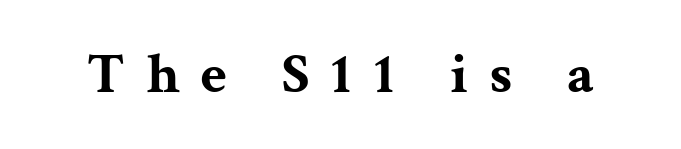
Q: Is the text bold? A: Yes.
Q: Is the text italic (slanted)? A: No, it is upright.
Q: Is the typeface a serif or a sans-serif typeface? A: Serif.
Q: Is the text underlined? A: No.
Q: Is the spacing between letters normal or unusually wide? A: Unusually wide.
Q: Width (condensed, normal, or wide)? A: Wide.
Q: Stroke contrast? A: Medium.
Q: x-height? A: Medium.
Q: Monospaced? A: No.
